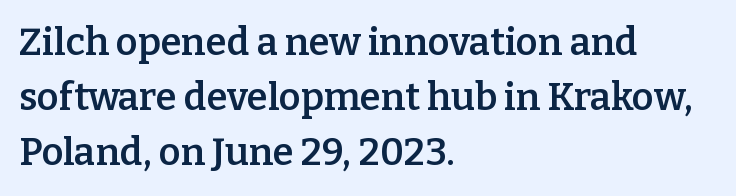
The image shows 38 px semibold serif type, upright; set left-aligned, normal line spacing (1.45x), normal letter spacing, not underlined; low stroke contrast and a medium x-height.
